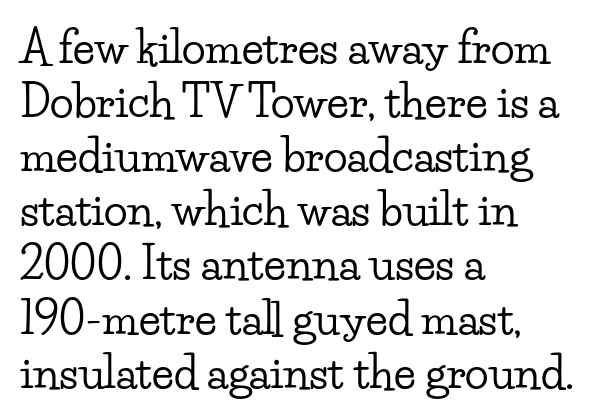
The space beneath each line is pristine and unruled. This is roman type, the default non-slanted kind. This rendering employs a face with finishing strokes, i.e., a serif. Line beginnings align vertically; line endings do not. Caption: standard tracking, unaltered.
